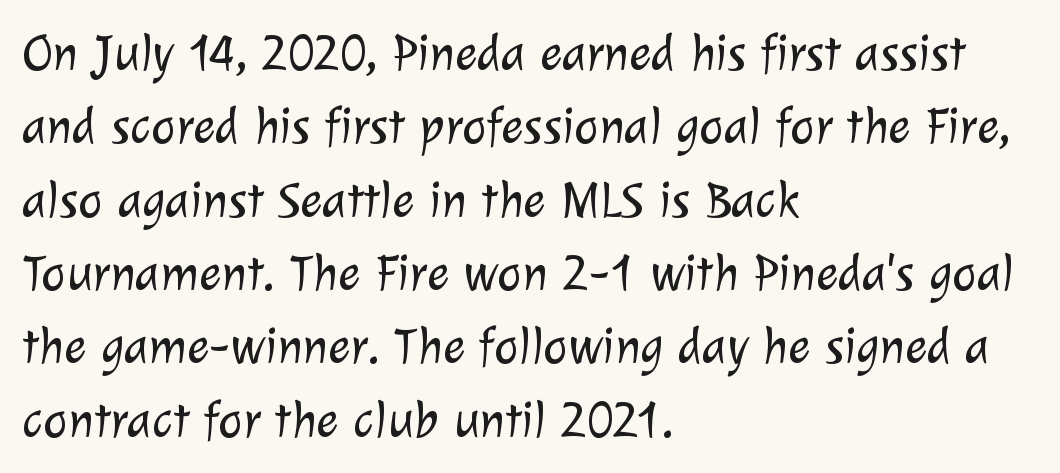
Q: Is the text bold? A: No.
Q: Is the typeface a serif or a sans-serif typeface? A: Sans-serif.
Q: Is the text underlined? A: No.
Q: How is the paragraph aligned? A: Left-aligned.
Q: Is the spacing between letters normal or unusually wide? A: Normal.
Q: Is the spacing between lines tight, normal or loose? A: Normal.
Q: Width (condensed, normal, or wide)? A: Normal.
Q: Stroke contrast? A: Low.
Q: x-height? A: Medium.
Q: Monospaced? A: No.
